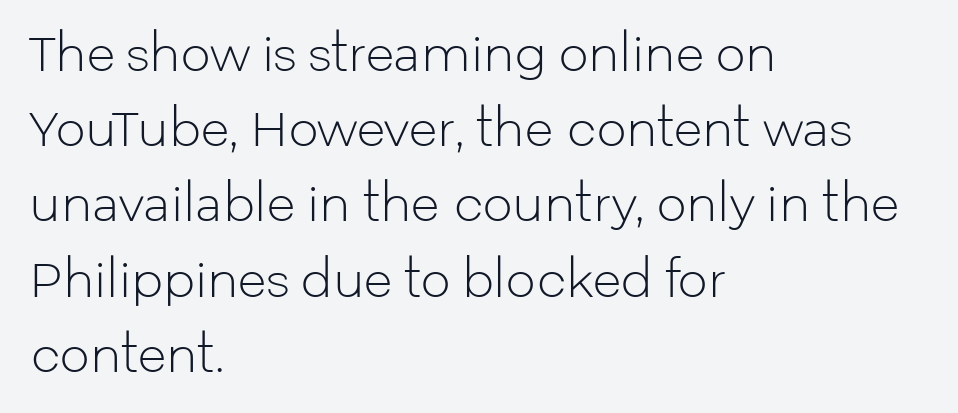
The lettering holds an erect, upright posture throughout. Each letter's strokes conclude bluntly, with no projecting serifs. Is this a heavy cut? Hardly; it is regular or lighter. Horizontal alignment here is leftward, the default for most running prose. Nothing unusual about the tracking: characters are spaced as the font intends.
